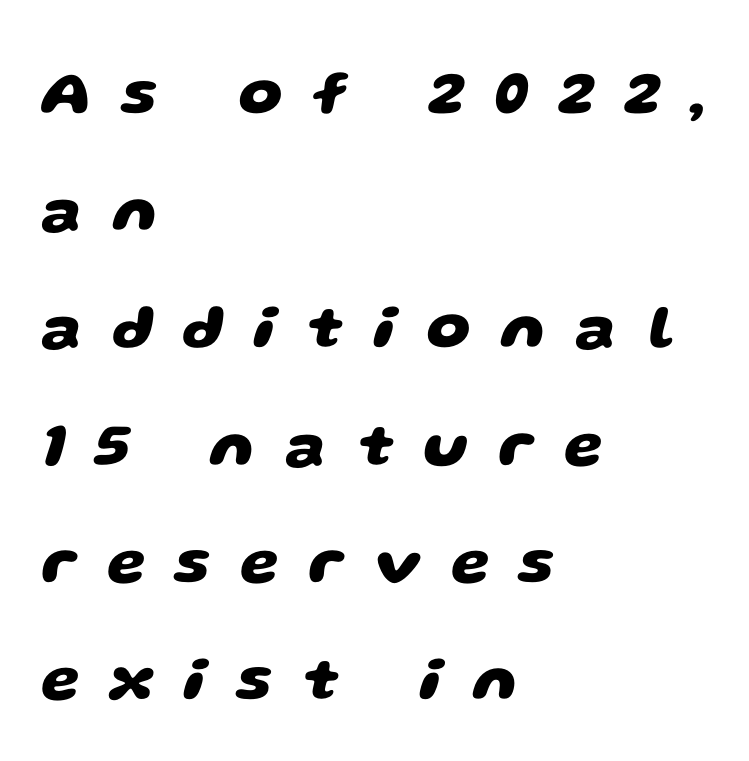
Q: Is the text bold? A: Yes.
Q: Is the typeface a serif or a sans-serif typeface? A: Sans-serif.
Q: Is the text underlined? A: No.
Q: How is the paragraph aligned? A: Left-aligned.
Q: Is the spacing between letters normal or unusually wide? A: Unusually wide.
Q: Width (condensed, normal, or wide)? A: Wide.
Q: Stroke contrast? A: Low.
Q: x-height? A: Large.
Q: Monospaced? A: No.
